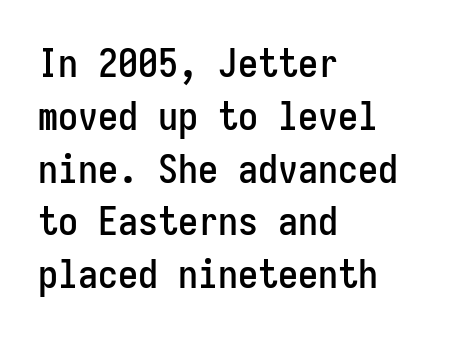
Q: Is the text italic (slanted)? A: No, it is upright.
Q: Is the typeface a serif or a sans-serif typeface? A: Sans-serif.
Q: Is the text underlined? A: No.
Q: How is the paragraph aligned? A: Left-aligned.
Q: Is the spacing between letters normal or unusually wide? A: Normal.
Q: Is the spacing between lines tight, normal or loose? A: Normal.
Q: Width (condensed, normal, or wide)? A: Condensed.
Q: Stroke contrast? A: Low.
Q: x-height? A: Medium.
Q: Monospaced? A: Yes.
